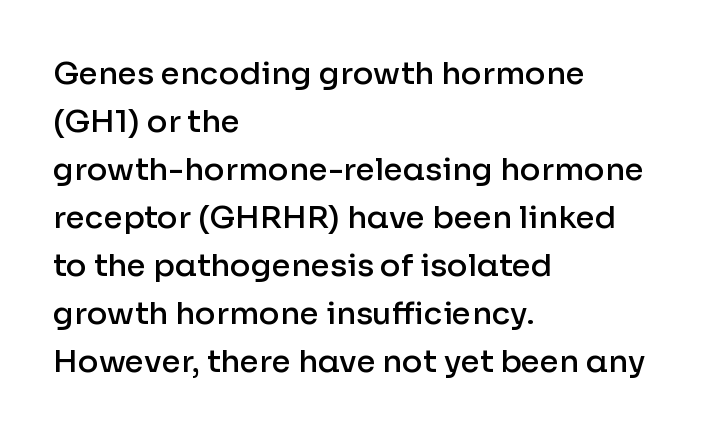
Q: Is the text bold? A: Semi-bold.
Q: Is the text italic (slanted)? A: No, it is upright.
Q: Is the typeface a serif or a sans-serif typeface? A: Sans-serif.
Q: Is the text underlined? A: No.
Q: How is the paragraph aligned? A: Left-aligned.
Q: Is the spacing between letters normal or unusually wide? A: Normal.
Q: Is the spacing between lines tight, normal or loose? A: Normal.
Q: Width (condensed, normal, or wide)? A: Normal.
Q: Stroke contrast? A: Low.
Q: x-height? A: Medium.
Q: Monospaced? A: No.
